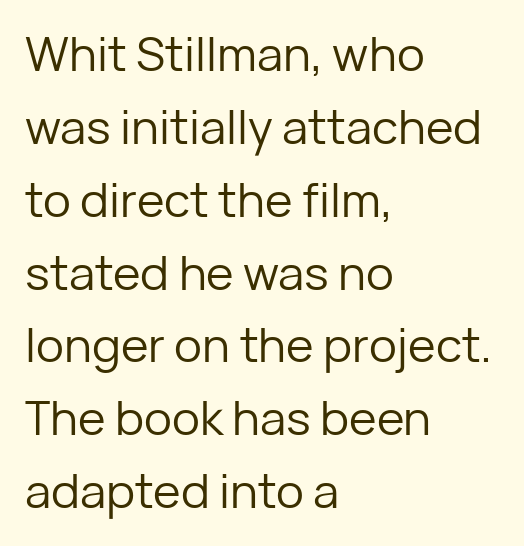
Q: Is the text bold? A: No.
Q: Is the text italic (slanted)? A: No, it is upright.
Q: Is the typeface a serif or a sans-serif typeface? A: Sans-serif.
Q: Is the text underlined? A: No.
Q: How is the paragraph aligned? A: Left-aligned.
Q: Is the spacing between letters normal or unusually wide? A: Normal.
Q: Is the spacing between lines tight, normal or loose? A: Normal.
Q: Width (condensed, normal, or wide)? A: Normal.
Q: Stroke contrast? A: Low.
Q: x-height? A: Medium.
Q: Monospaced? A: No.
